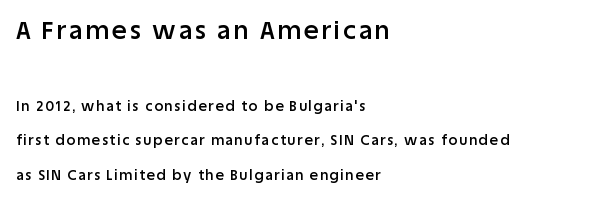
The line-height multiplier appears high, well above default. This rendering uses left alignment, leaving the right contour irregular. When letters stand straight like this, we call the style roman or upright. Clear beneath every line of the passage. The glyphs have the mass of a demibold cut, below bold.
